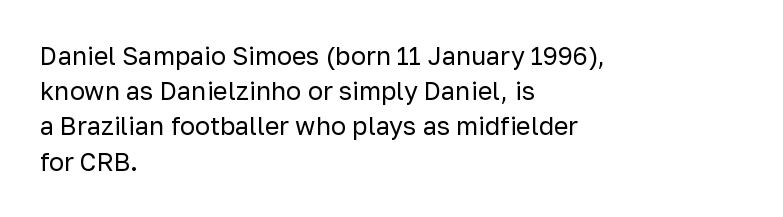
The image shows 25 px text type, upright; set left-aligned, normal line spacing (1.41x), normal letter spacing, not underlined.
